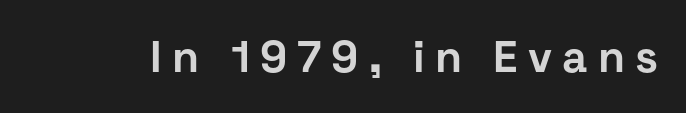
Q: Is the text bold? A: Yes.
Q: Is the text italic (slanted)? A: No, it is upright.
Q: Is the typeface a serif or a sans-serif typeface? A: Sans-serif.
Q: Is the text underlined? A: No.
Q: Is the spacing between letters normal or unusually wide? A: Unusually wide.
Q: Width (condensed, normal, or wide)? A: Normal.
Q: Stroke contrast? A: Low.
Q: x-height? A: Medium.
Q: Monospaced? A: No.
